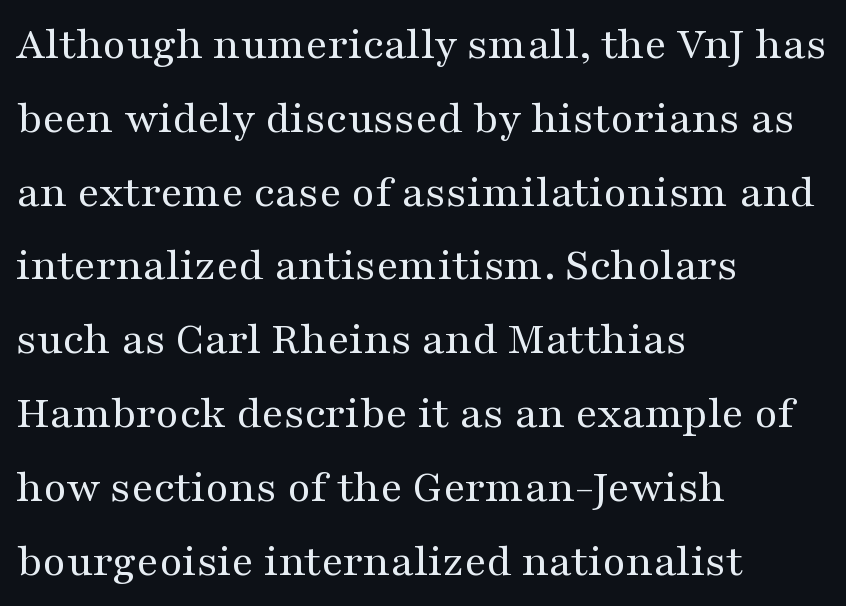
Q: Is the text bold? A: No.
Q: Is the text italic (slanted)? A: No, it is upright.
Q: Is the typeface a serif or a sans-serif typeface? A: Serif.
Q: Is the text underlined? A: No.
Q: How is the paragraph aligned? A: Left-aligned.
Q: Is the spacing between letters normal or unusually wide? A: Normal.
Q: Is the spacing between lines tight, normal or loose? A: Normal.
Q: Width (condensed, normal, or wide)? A: Wide.
Q: Stroke contrast? A: Medium.
Q: x-height? A: Medium.
Q: Monospaced? A: No.
